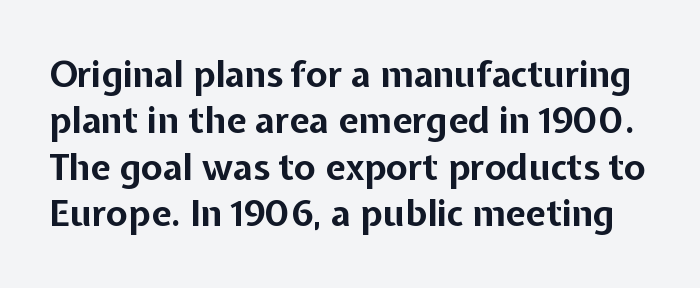
Q: Is the text bold? A: Yes.
Q: Is the text italic (slanted)? A: No, it is upright.
Q: Is the typeface a serif or a sans-serif typeface? A: Sans-serif.
Q: Is the text underlined? A: No.
Q: Is the spacing between letters normal or unusually wide? A: Normal.
Q: Is the spacing between lines tight, normal or loose? A: Normal.
Q: Width (condensed, normal, or wide)? A: Normal.
Q: Stroke contrast? A: Low.
Q: x-height? A: Medium.
Q: Monospaced? A: No.
